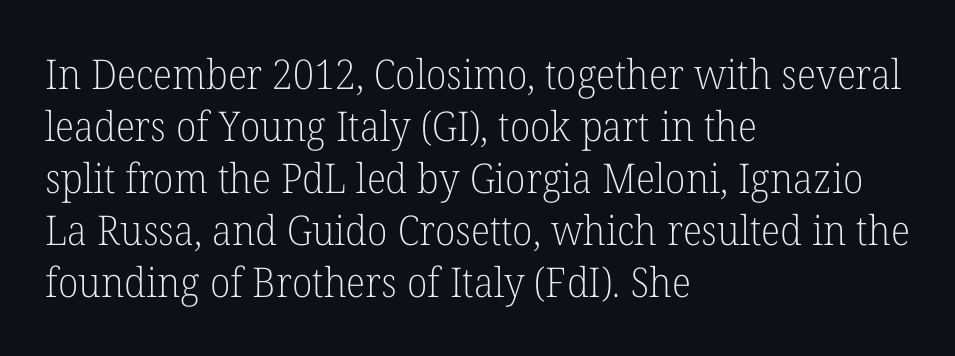
The strip under each line holds only bare page. Quick note: interline space is typical. Is the letter spacing exaggerated? No — it looks like the ordinary default. Ink coverage per letter is moderate at most. Line starts are locked; line ends wander. Upright lettering throughout.
